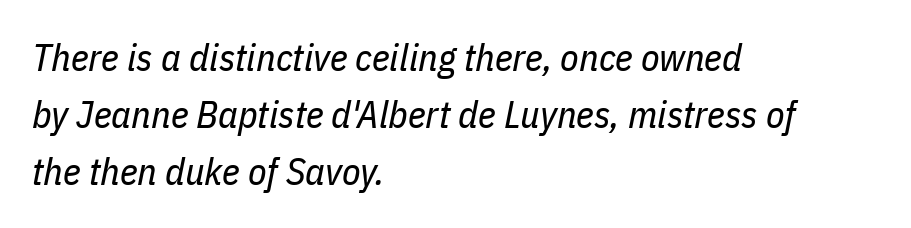
{"italic": "yes", "lean": "right", "slant_degrees": 11, "bold": "no", "weight": "regular", "width": "condensed", "stroke_contrast": "low", "x_height": "medium", "monospaced": "no", "underline": "no", "align": "left", "line_spacing": "normal", "line_spacing_ratio": 1.5, "letter_spacing": "normal", "letter_spacing_em": 0.0, "glyph_px": 38}
